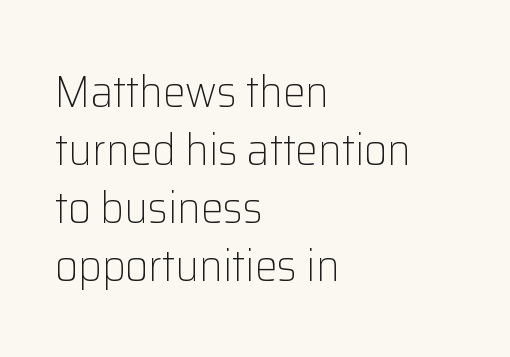
{"serif": "no", "italic": "no", "bold": "no", "weight": "light", "width": "normal", "stroke_contrast": "low", "x_height": "medium", "monospaced": "no", "underline": "no", "align": "left", "line_spacing": "normal", "line_spacing_ratio": 1.29, "letter_spacing": "normal", "letter_spacing_em": 0.0, "glyph_px": 45}
